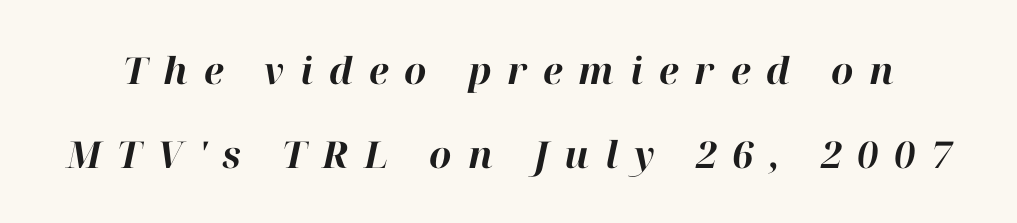
Q: Is the text bold? A: Yes.
Q: Is the text italic (slanted)? A: Yes, it leans right by about 12 degrees.
Q: Is the text underlined? A: No.
Q: Is the spacing between letters normal or unusually wide? A: Unusually wide.
Q: Is the spacing between lines tight, normal or loose? A: Loose.
Q: Width (condensed, normal, or wide)? A: Normal.
Q: Stroke contrast? A: High.
Q: x-height? A: Medium.
Q: Monospaced? A: No.
